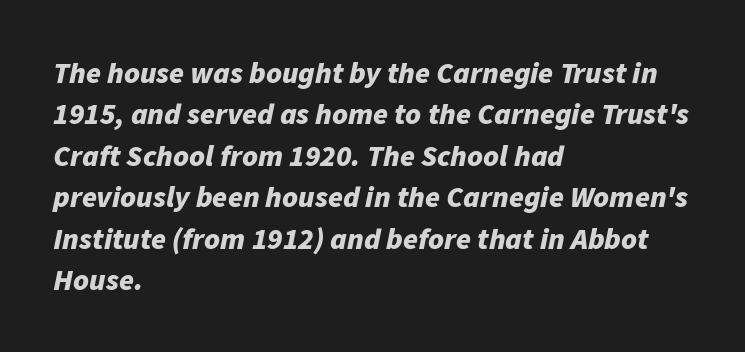
The image shows 30 px bold type, italic (leaning right); set left-aligned, normal line spacing (1.38x), normal letter spacing, not underlined; low stroke contrast and a medium x-height.
